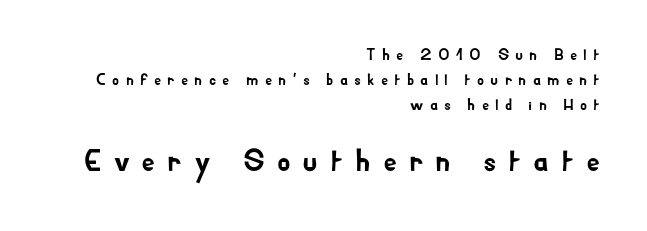
The glyphs are unaccompanied by any horizontal stroke below them. Each letter keeps its own natural width here, so spacing adapts to shape. Line endings align vertically; line beginnings do not. Between one letter and the next there's a generous, obvious gap. Regarding serifs, this sample does without them.
